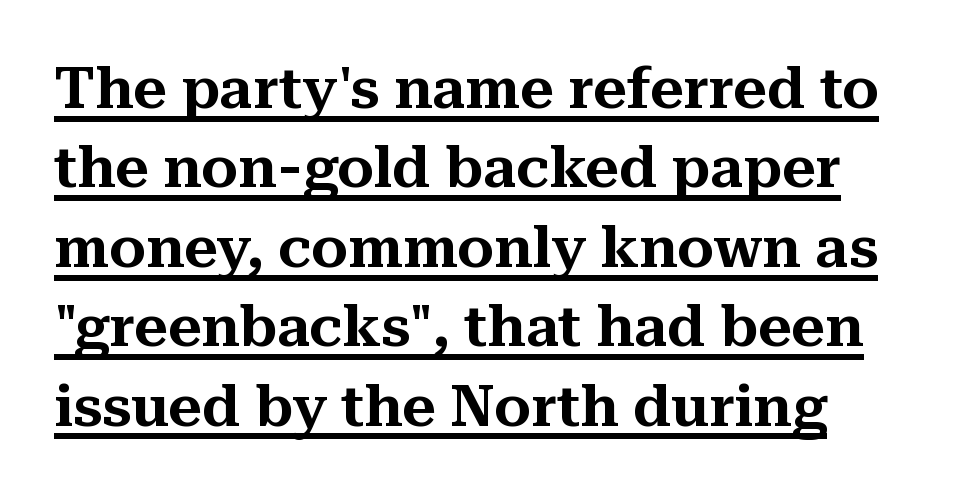
Q: Is the text italic (slanted)? A: No, it is upright.
Q: Is the typeface a serif or a sans-serif typeface? A: Serif.
Q: Is the text underlined? A: Yes.
Q: Is the spacing between letters normal or unusually wide? A: Normal.
Q: Is the spacing between lines tight, normal or loose? A: Normal.
Q: Width (condensed, normal, or wide)? A: Normal.
Q: Stroke contrast? A: Medium.
Q: x-height? A: Medium.
Q: Monospaced? A: No.
